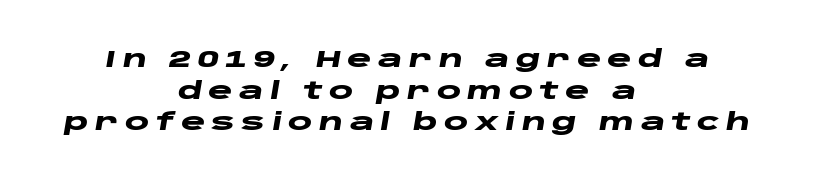
{"italic": "yes", "lean": "right", "slant_degrees": 10, "bold": "yes", "underline": "no", "align": "center", "line_spacing": "normal", "line_spacing_ratio": 1.37, "letter_spacing": "wide", "letter_spacing_em": 0.28, "glyph_px": 23}
